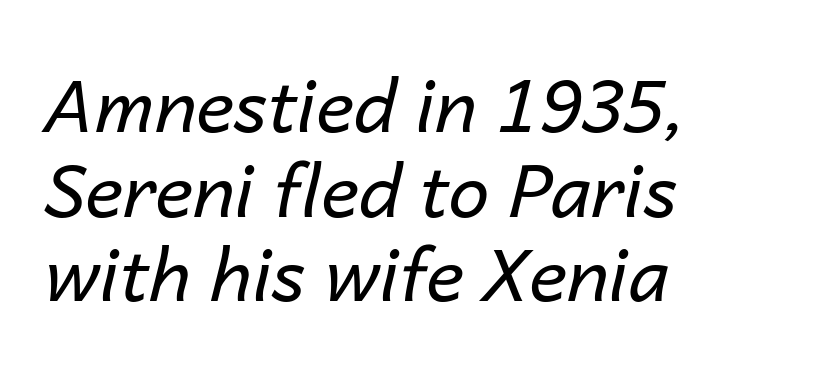
Q: Is the text bold? A: No.
Q: Is the text italic (slanted)? A: Yes, it leans right by about 14 degrees.
Q: Is the text underlined? A: No.
Q: How is the paragraph aligned? A: Left-aligned.
Q: Is the spacing between letters normal or unusually wide? A: Normal.
Q: Width (condensed, normal, or wide)? A: Normal.
Q: Stroke contrast? A: Low.
Q: x-height? A: Medium.
Q: Monospaced? A: No.
